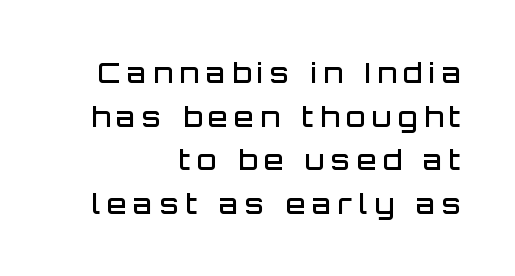
Is the letter spacing exaggerated? Yes — the characters are pushed far apart. The text block is weighted toward the right margin, trailing off unevenly leftward. Notice how descenders clear the ascenders below comfortably — that's standard leading. The face used here is proportionally spaced, like ordinary book or web type.
